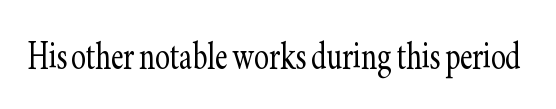
The image shows 44 px light, condensed serif type, upright; set normal letter spacing, not underlined; low stroke contrast and a small x-height.
